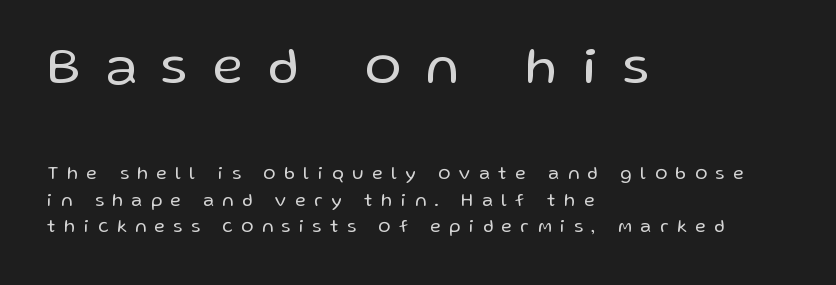
{"serif": "no", "italic": "no", "bold": "no", "weight": "regular", "width": "normal", "stroke_contrast": "low", "x_height": "medium", "monospaced": "no", "underline": "no", "align": "left", "line_spacing": "normal", "line_spacing_ratio": 1.47, "letter_spacing": "wide", "letter_spacing_em": 0.49, "larger_block": "first", "size_ratio": 2.94, "glyph_px": 53}
